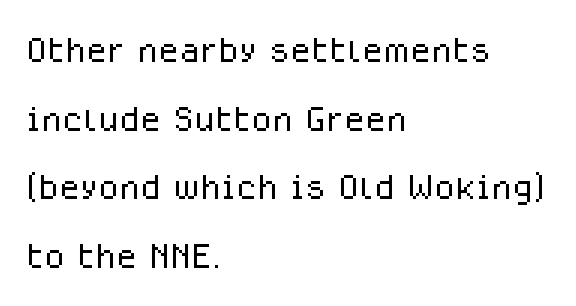
Q: Is the text bold? A: No.
Q: Is the text italic (slanted)? A: No, it is upright.
Q: Is the typeface a serif or a sans-serif typeface? A: Sans-serif.
Q: Is the text underlined? A: No.
Q: How is the paragraph aligned? A: Left-aligned.
Q: Is the spacing between letters normal or unusually wide? A: Normal.
Q: Is the spacing between lines tight, normal or loose? A: Normal.
Q: Width (condensed, normal, or wide)? A: Normal.
Q: Stroke contrast? A: Low.
Q: x-height? A: Medium.
Q: Monospaced? A: No.
